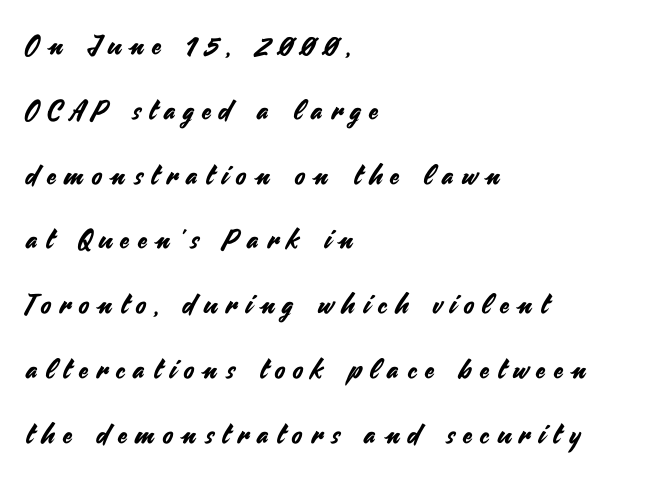
Line spacing here is loose. Bare-footed words on every line. Compared with a centered layout, this one pins lines to the left instead. The tracking jumps out immediately: characters are airy and widely separated.
